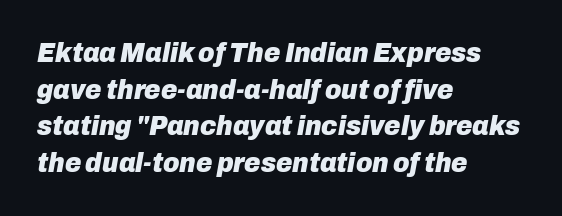
Style check: oblique. Lines of text with bare space underneath. Layout note: lines flush left. Spacing verdict: proportional, widths tailored to each character. Students, note that the glyphs here touch the page at normal intervals.
